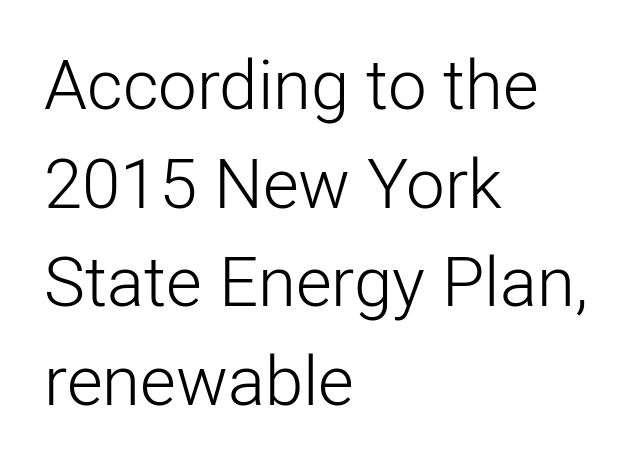
Every character sits straight up, as roman type does. Glance below the letters and you will spot only blank space. Leading: standard. No feet cap the strokes, marking this as sans-serif type. These lines are rendered in a variable-pitch font.
